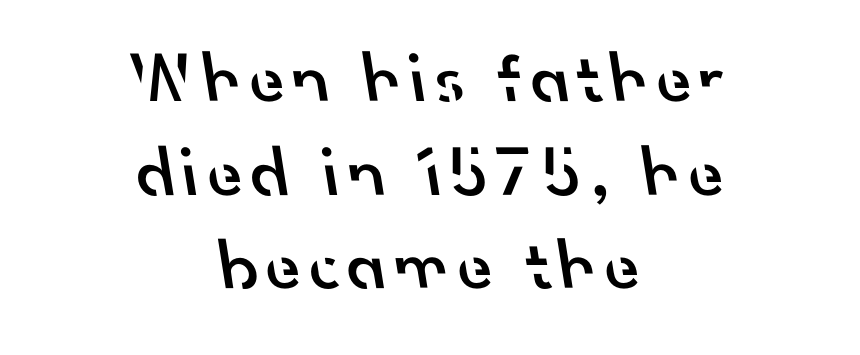
Q: Is the text bold? A: Semi-bold.
Q: Is the typeface a serif or a sans-serif typeface? A: Sans-serif.
Q: Is the text underlined? A: No.
Q: How is the paragraph aligned? A: Centered.
Q: Is the spacing between lines tight, normal or loose? A: Normal.
Q: Width (condensed, normal, or wide)? A: Normal.
Q: Stroke contrast? A: Low.
Q: x-height? A: Small.
Q: Monospaced? A: No.
